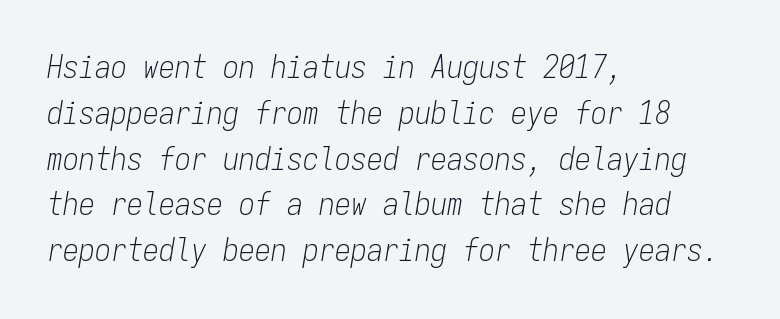
{"italic": "yes", "lean": "right", "slant_degrees": 9, "bold": "no", "weight": "light", "width": "condensed", "stroke_contrast": "low", "x_height": "medium", "monospaced": "yes", "underline": "no", "align": "left", "line_spacing": "normal", "line_spacing_ratio": 1.43, "letter_spacing": "normal", "letter_spacing_em": 0.0, "glyph_px": 32}
